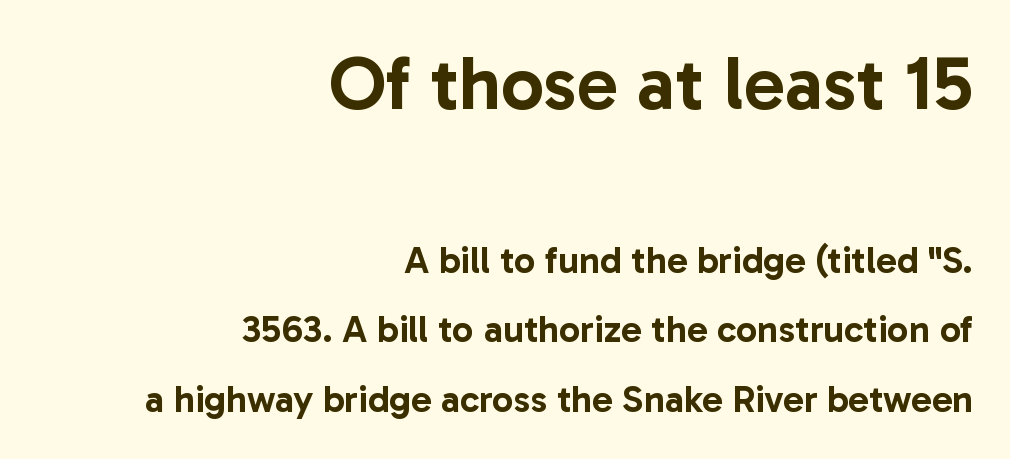
{"serif": "no", "italic": "no", "width": "normal", "stroke_contrast": "low", "x_height": "medium", "monospaced": "no", "underline": "no", "align": "right", "line_spacing_ratio": 1.83, "letter_spacing": "normal", "letter_spacing_em": 0.0, "larger_block": "first", "size_ratio": 2.0, "glyph_px": 76}
